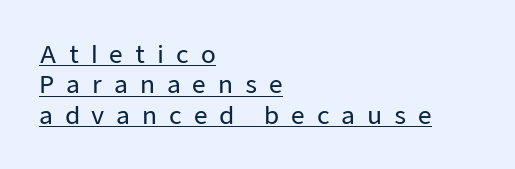
Q: Is the text italic (slanted)? A: No, it is upright.
Q: Is the text underlined? A: Yes.
Q: How is the paragraph aligned? A: Left-aligned.
Q: Is the spacing between letters normal or unusually wide? A: Unusually wide.
Q: Is the spacing between lines tight, normal or loose? A: Normal.
